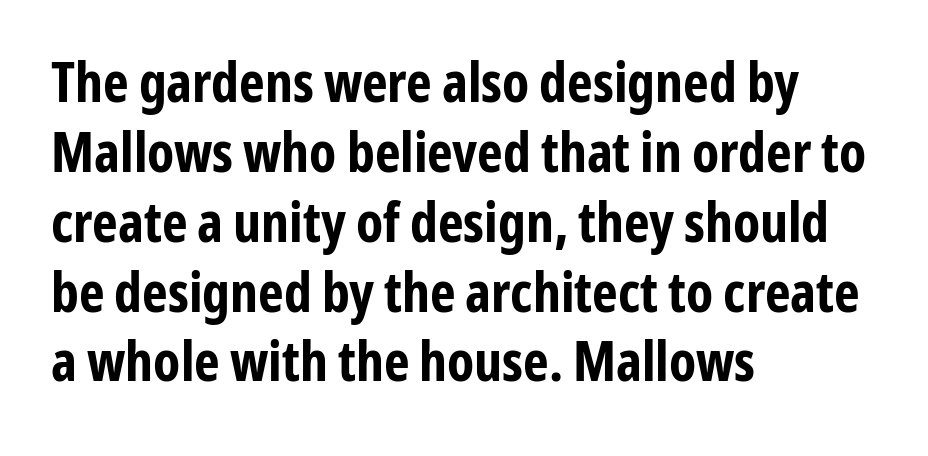
{"serif": "no", "italic": "no", "bold": "yes", "weight": "bold", "width": "condensed", "stroke_contrast": "low", "x_height": "medium", "monospaced": "no", "underline": "no", "align": "left", "line_spacing": "normal", "line_spacing_ratio": 1.27, "letter_spacing": "normal", "letter_spacing_em": 0.0, "glyph_px": 55}
